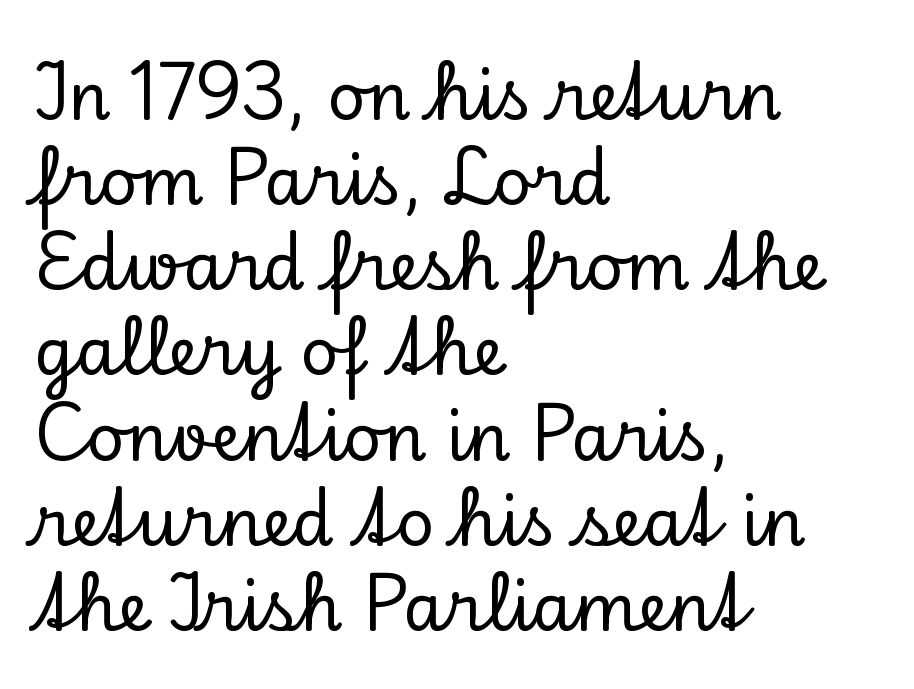
{"italic": "no", "width": "normal", "stroke_contrast": "low", "x_height": "small", "monospaced": "no", "underline": "no", "align": "left", "line_spacing": "normal", "line_spacing_ratio": 1.29, "letter_spacing": "normal", "letter_spacing_em": 0.0, "glyph_px": 66}
